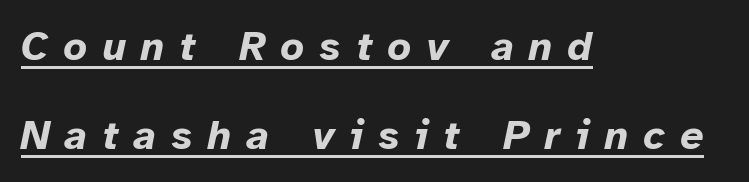
Q: Is the text bold? A: Yes.
Q: Is the text italic (slanted)? A: Yes, it leans right by about 12 degrees.
Q: Is the text underlined? A: Yes.
Q: How is the paragraph aligned? A: Left-aligned.
Q: Is the spacing between letters normal or unusually wide? A: Unusually wide.
Q: Is the spacing between lines tight, normal or loose? A: Loose.
Q: Width (condensed, normal, or wide)? A: Normal.
Q: Stroke contrast? A: Low.
Q: x-height? A: Medium.
Q: Monospaced? A: No.
